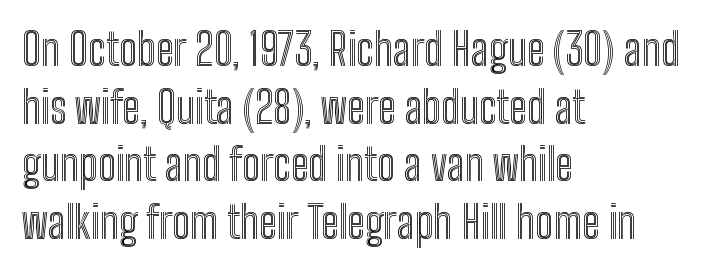
{"italic": "no", "width": "condensed", "x_height": "medium", "monospaced": "no", "underline": "no", "align": "left", "line_spacing": "normal", "line_spacing_ratio": 1.31, "letter_spacing": "normal", "letter_spacing_em": 0.0, "glyph_px": 44}
